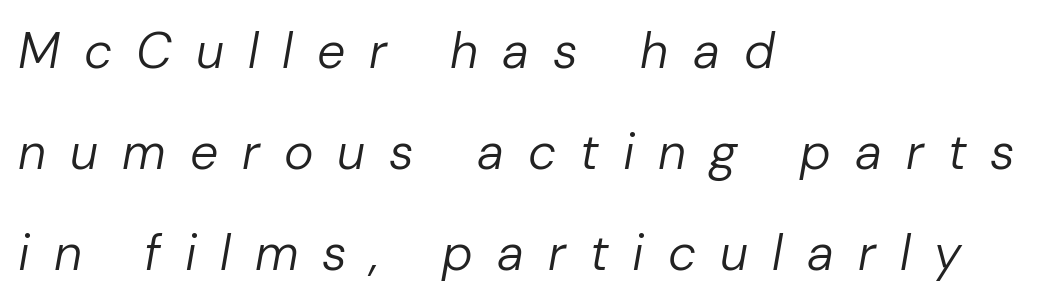
Q: Is the text bold? A: No.
Q: Is the text italic (slanted)? A: Yes, it leans right by about 10 degrees.
Q: Is the text underlined? A: No.
Q: How is the paragraph aligned? A: Left-aligned.
Q: Is the spacing between letters normal or unusually wide? A: Unusually wide.
Q: Is the spacing between lines tight, normal or loose? A: Loose.
Q: Width (condensed, normal, or wide)? A: Normal.
Q: Stroke contrast? A: Low.
Q: x-height? A: Medium.
Q: Monospaced? A: No.
